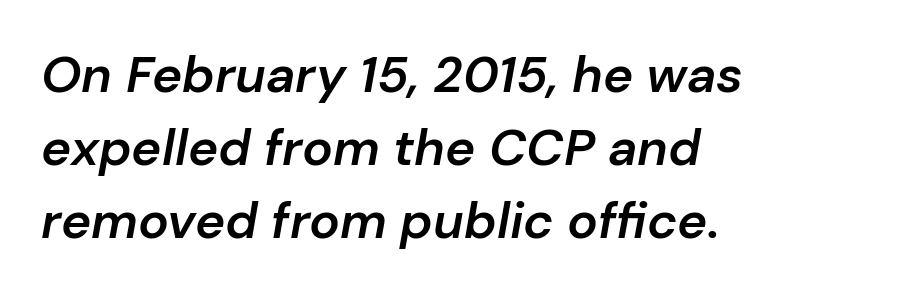
Each word holds together tightly as a unit, with standard inter-letter gaps. The letters are semibold — heavier than regular but short of a full bold. Does the copy run flush right? No — it runs flush left. Underline: absent. The space between consecutive lines is moderate. Note the varied advance widths — an 'i' is clearly narrower than an 'm'.
